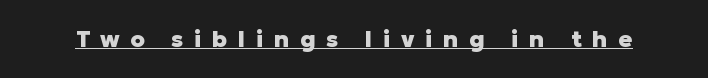
The glyphs have the mass of a bold cut. Here the glyphs are tracked loosely, breaking word shapes into spaced letters. A roman cut, with each character standing at attention. The string is rendered with underlining switched on.
